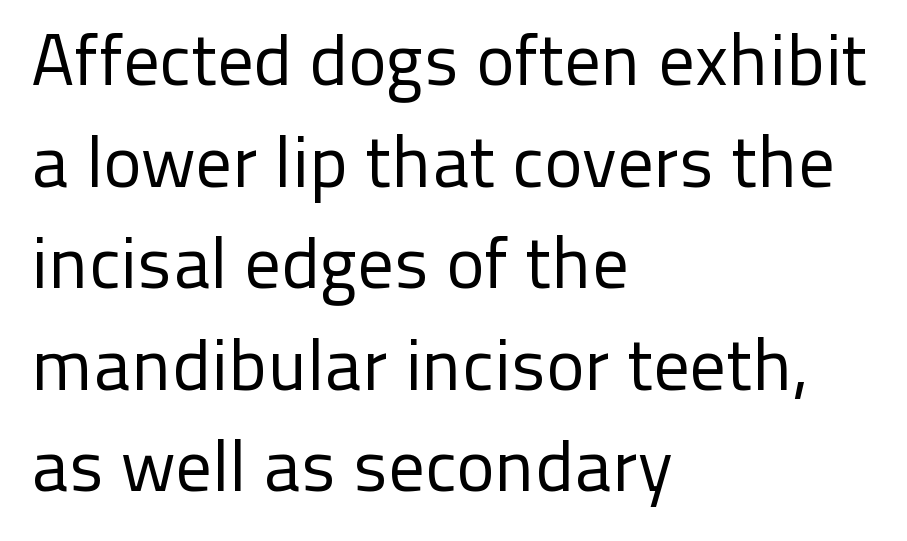
The image shows 72 px regular-weight sans-serif type, upright; set left-aligned, normal line spacing (1.41x), normal letter spacing, not underlined; low stroke contrast and a medium x-height.
